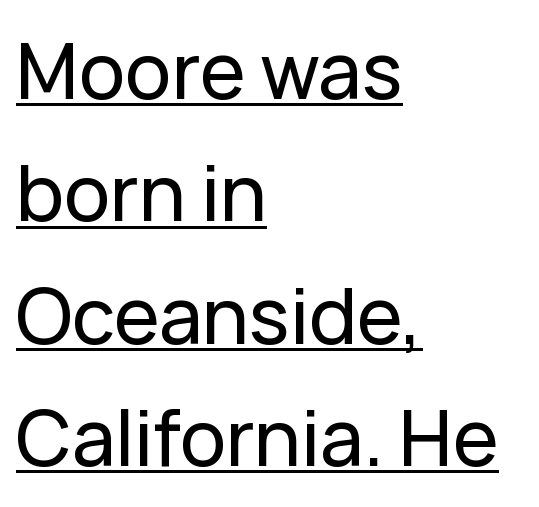
{"serif": "no", "italic": "no", "width": "normal", "stroke_contrast": "low", "x_height": "medium", "monospaced": "no", "underline": "yes", "align": "left", "line_spacing": "normal", "line_spacing_ratio": 1.59, "letter_spacing": "normal", "letter_spacing_em": 0.0, "glyph_px": 77}
